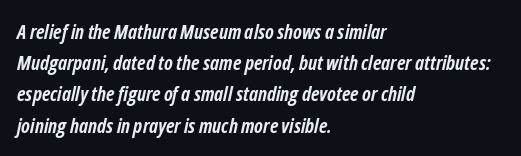
Q: Is the text bold? A: Yes.
Q: Is the text italic (slanted)? A: Yes, it leans right by about 12 degrees.
Q: Is the text underlined? A: No.
Q: How is the paragraph aligned? A: Left-aligned.
Q: Is the spacing between letters normal or unusually wide? A: Normal.
Q: Is the spacing between lines tight, normal or loose? A: Normal.
